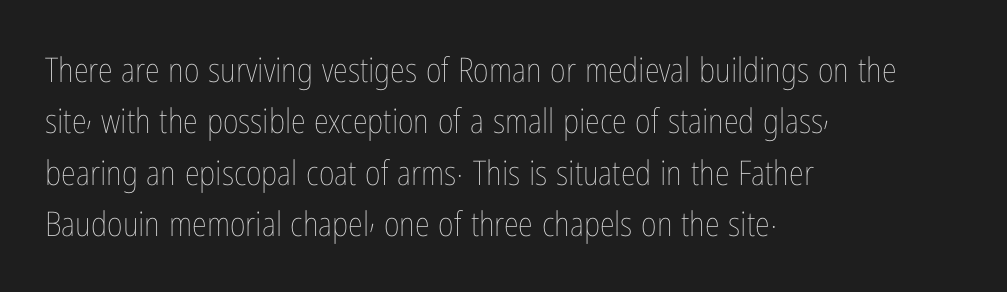
Q: Is the text bold? A: No.
Q: Is the text italic (slanted)? A: No, it is upright.
Q: Is the text underlined? A: No.
Q: How is the paragraph aligned? A: Left-aligned.
Q: Is the spacing between letters normal or unusually wide? A: Normal.
Q: Is the spacing between lines tight, normal or loose? A: Normal.
Q: Width (condensed, normal, or wide)? A: Condensed.
Q: Stroke contrast? A: Low.
Q: x-height? A: Medium.
Q: Monospaced? A: No.
